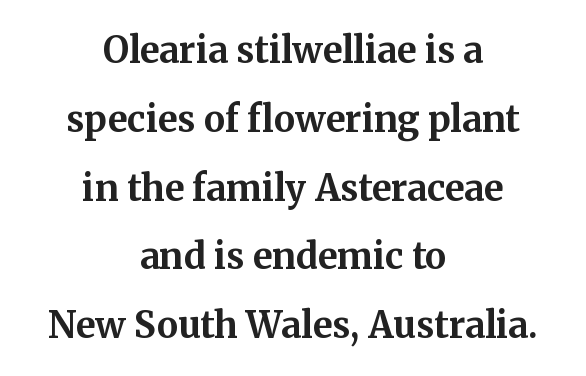
{"serif": "yes", "italic": "no", "bold": "yes", "weight": "bold", "width": "normal", "stroke_contrast": "medium", "x_height": "medium", "monospaced": "no", "underline": "no", "align": "center", "line_spacing": "loose", "line_spacing_ratio": 1.91, "letter_spacing": "normal", "letter_spacing_em": 0.0, "glyph_px": 36}
